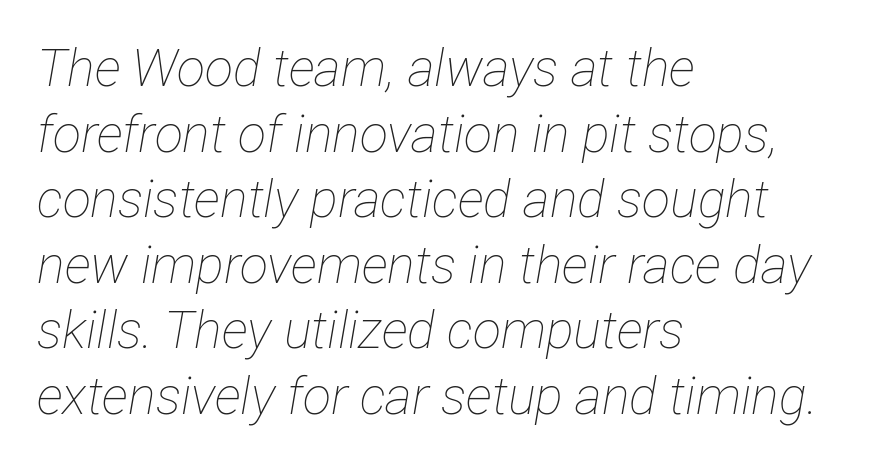
{"italic": "yes", "lean": "right", "slant_degrees": 12, "bold": "no", "weight": "thin", "width": "condensed", "stroke_contrast": "low", "x_height": "medium", "monospaced": "no", "underline": "no", "align": "left", "line_spacing": "normal", "line_spacing_ratio": 1.26, "letter_spacing": "normal", "letter_spacing_em": 0.0, "glyph_px": 52}
